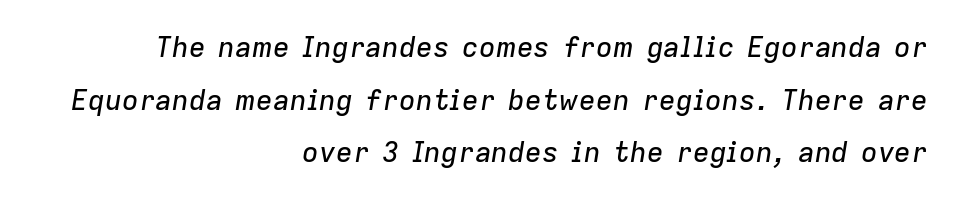
{"italic": "yes", "lean": "right", "slant_degrees": 9, "width": "normal", "stroke_contrast": "low", "x_height": "medium", "monospaced": "no", "underline": "no", "align": "right", "line_spacing_ratio": 1.88, "letter_spacing": "normal", "letter_spacing_em": 0.0, "glyph_px": 28}
